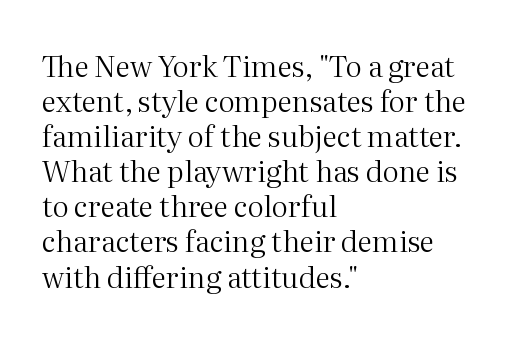
The image shows 29 px regular-weight serif type, upright; set left-aligned, line spacing 1.21x, normal letter spacing, not underlined; medium stroke contrast and a medium x-height.
